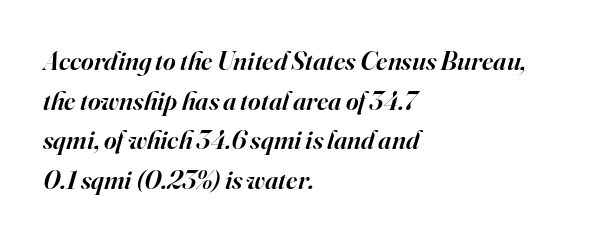
The image shows 27 px text type, italic (leaning right); set left-aligned, normal line spacing (1.47x), normal letter spacing, not underlined.
